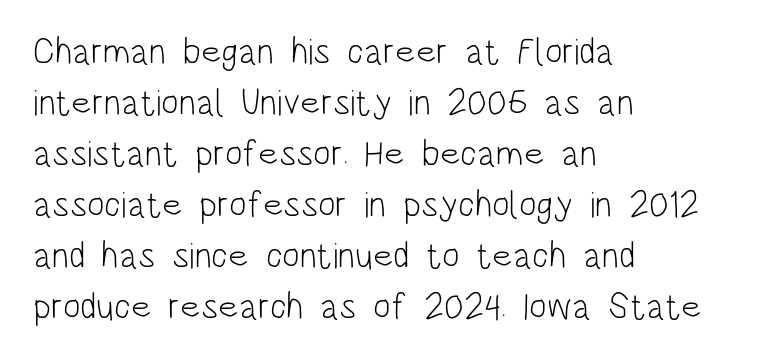
{"serif": "no", "italic": "no", "bold": "no", "weight": "light", "width": "condensed", "stroke_contrast": "low", "x_height": "large", "monospaced": "no", "underline": "no", "align": "left", "line_spacing": "normal", "line_spacing_ratio": 1.38, "letter_spacing": "normal", "letter_spacing_em": 0.0, "glyph_px": 37}
